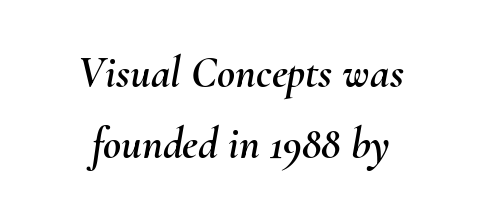
Q: Is the text italic (slanted)? A: Yes, it leans right by about 10 degrees.
Q: Is the text underlined? A: No.
Q: How is the paragraph aligned? A: Centered.
Q: Is the spacing between letters normal or unusually wide? A: Normal.
Q: Is the spacing between lines tight, normal or loose? A: Normal.
Q: Width (condensed, normal, or wide)? A: Normal.
Q: Stroke contrast? A: Medium.
Q: x-height? A: Small.
Q: Monospaced? A: No.
